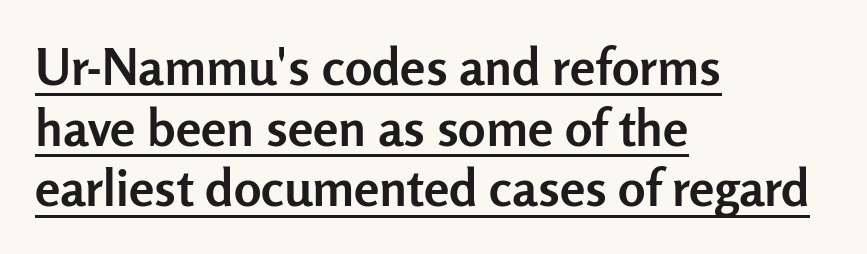
Every word sits above its own underline. This rendering uses left alignment, leaving the right contour irregular. The lettering stays uniformly vertical, giving the passage a roman look. This sample has the flowing, uneven cadence of proportional lettering. No feet cap the strokes, marking this as sans-serif type.
